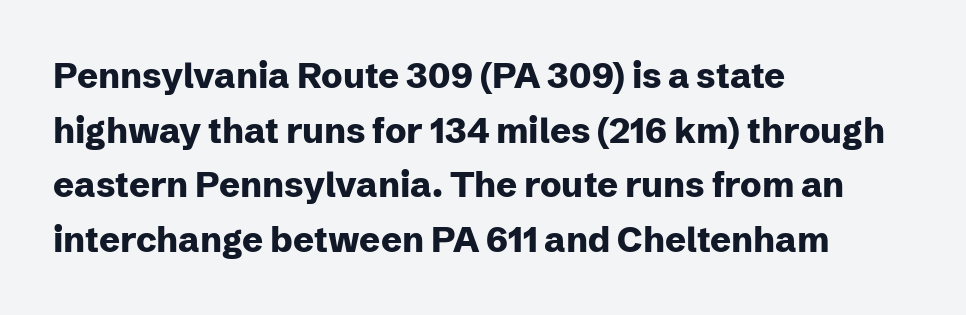
Only glyphs here, with clear space below each row. Letterform terminals end flat and unadorned throughout the passage. Weight: bold. The passage shown has conventional tracking throughout.
